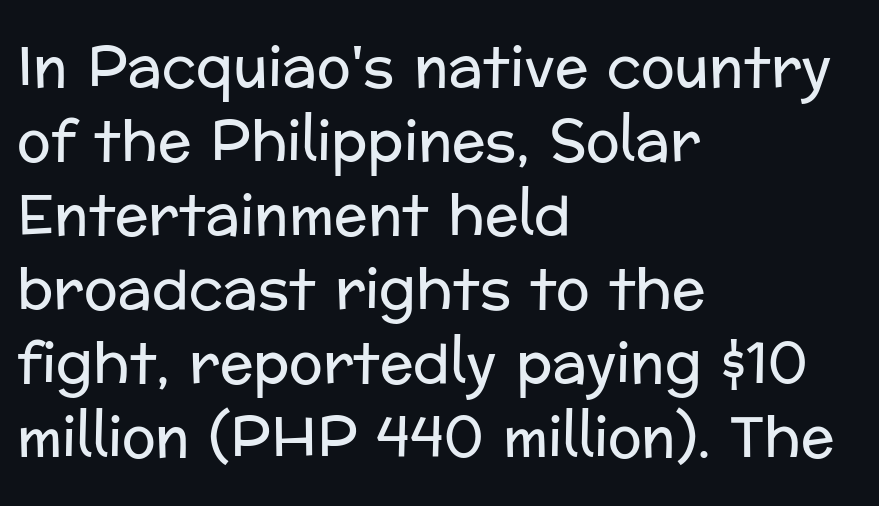
These lines are rendered in a variable-pitch font. Check where the strokes stop: nothing finishes them off — pure sans. The lines are quadded left. This is roman type, the default non-slanted kind.
